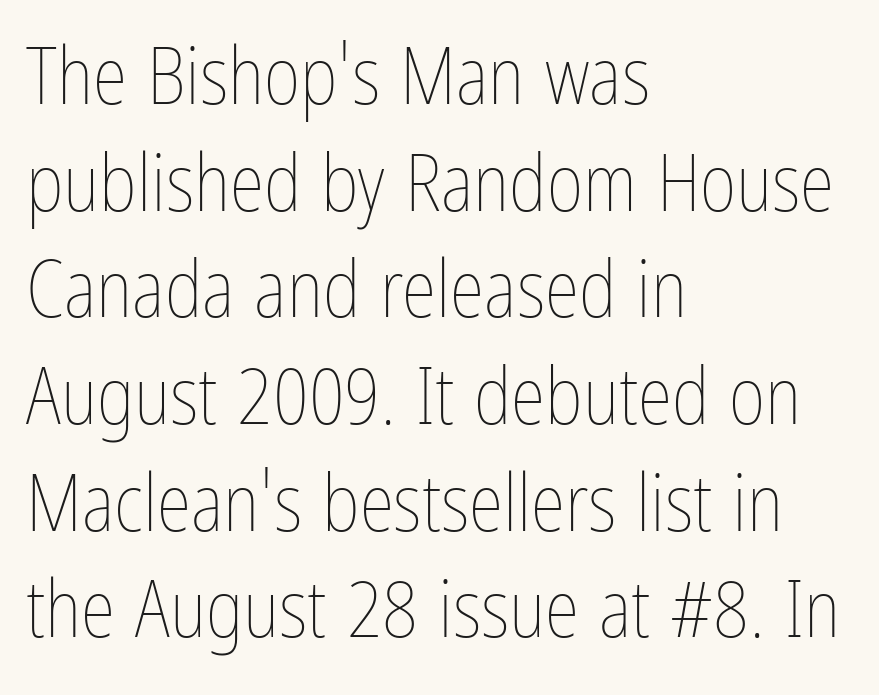
{"italic": "no", "bold": "no", "weight": "thin", "width": "condensed", "stroke_contrast": "low", "x_height": "medium", "monospaced": "no", "underline": "no", "align": "left", "line_spacing": "normal", "line_spacing_ratio": 1.35, "letter_spacing": "normal", "letter_spacing_em": 0.0, "glyph_px": 79}
